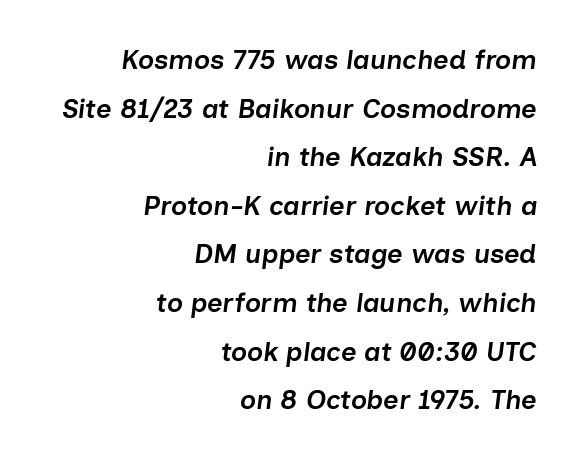
Q: Is the text bold? A: Semi-bold.
Q: Is the text italic (slanted)? A: Yes, it leans right by about 7 degrees.
Q: Is the text underlined? A: No.
Q: How is the paragraph aligned? A: Right-aligned.
Q: Is the spacing between letters normal or unusually wide? A: Normal.
